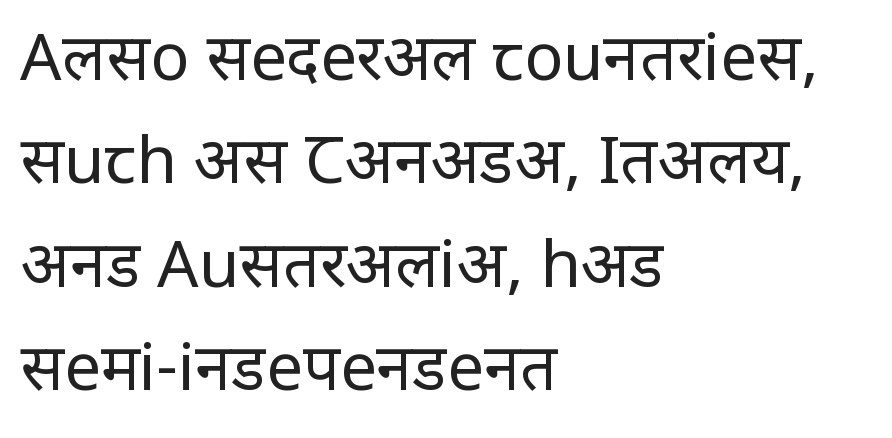
Each line starts at the same left margin while the right side varies. This sample keeps an unexceptional amount of space between lines. Quick note: not italic, upright. Character widths vary here, with narrow letters taking less room than wide ones. Look at the bottom of the vertical strokes: they stop flat, with no serifs.
